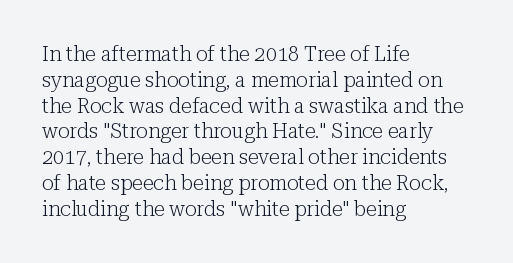
Interline gaps are of average width in this sample. Style check: upright. Tracking here is standard; glyphs follow each other at the usual distance. Stroke mass is kept to a normal reading level or below. Beneath every word, the page is bare. Leftover space on each line is placed entirely after the last word.
